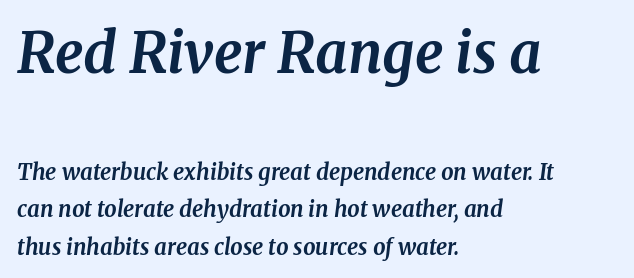
Q: Is the text bold? A: Yes.
Q: Is the text italic (slanted)? A: Yes, it leans right by about 8 degrees.
Q: Is the typeface a serif or a sans-serif typeface? A: Serif.
Q: Is the text underlined? A: No.
Q: How is the paragraph aligned? A: Left-aligned.
Q: Is the spacing between letters normal or unusually wide? A: Normal.
Q: Which block of text is set in a larger size, the first (top) or the second (bottom)? A: The first (top) one.
Q: Width (condensed, normal, or wide)? A: Normal.
Q: Stroke contrast? A: Medium.
Q: x-height? A: Medium.
Q: Monospaced? A: No.
